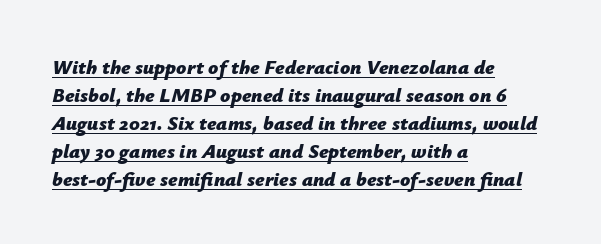
The passage shown is emphatically bold. Whoever set this chose a conventional vertical rhythm. Honestly, the underline is the first thing you notice here. The glyphs look as if they've been sheared to an angle. Line beginnings align vertically; line endings do not.
